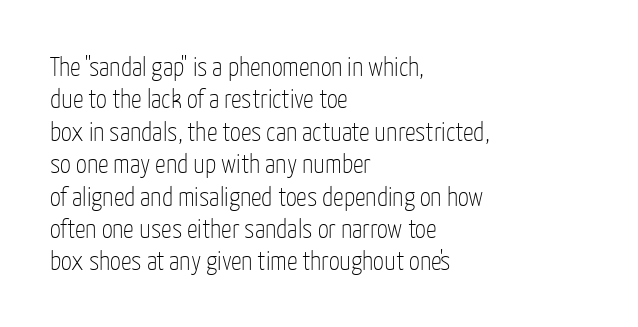
{"italic": "no", "bold": "no", "underline": "no", "align": "left", "line_spacing_ratio": 1.2, "letter_spacing": "normal", "letter_spacing_em": 0.0, "glyph_px": 27}
